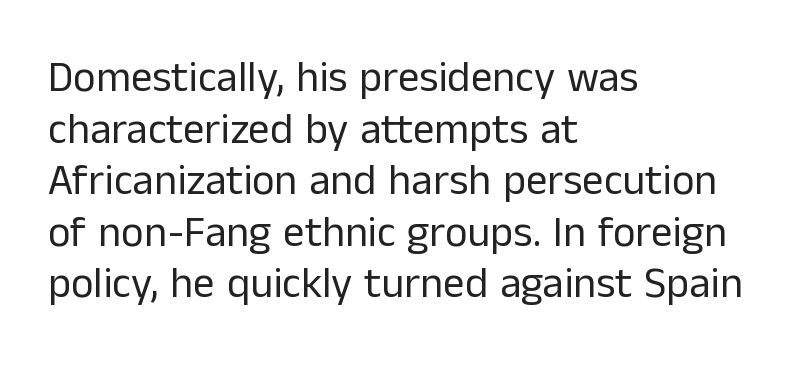
The image shows 43 px regular-weight sans-serif type, upright; set left-aligned, line spacing 1.2x, normal letter spacing, not underlined; low stroke contrast and a medium x-height.
